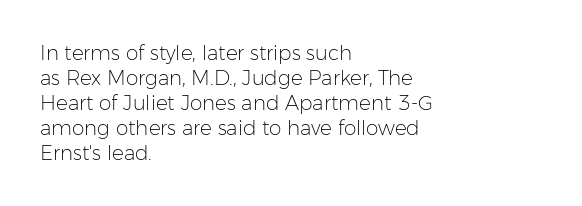
Q: Is the text bold? A: No.
Q: Is the text italic (slanted)? A: No, it is upright.
Q: Is the text underlined? A: No.
Q: How is the paragraph aligned? A: Left-aligned.
Q: Is the spacing between letters normal or unusually wide? A: Normal.
Q: Is the spacing between lines tight, normal or loose? A: Normal.
